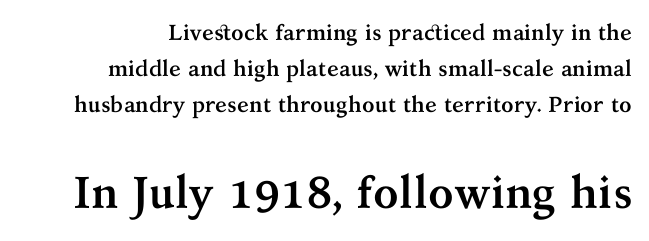
Q: Is the text bold? A: Yes.
Q: Is the text italic (slanted)? A: No, it is upright.
Q: Is the typeface a serif or a sans-serif typeface? A: Serif.
Q: Is the text underlined? A: No.
Q: Is the spacing between letters normal or unusually wide? A: Normal.
Q: Is the spacing between lines tight, normal or loose? A: Normal.
Q: Which block of text is set in a larger size, the first (top) or the second (bottom)? A: The second (bottom) one.
Q: Width (condensed, normal, or wide)? A: Normal.
Q: Stroke contrast? A: Medium.
Q: x-height? A: Medium.
Q: Monospaced? A: No.
